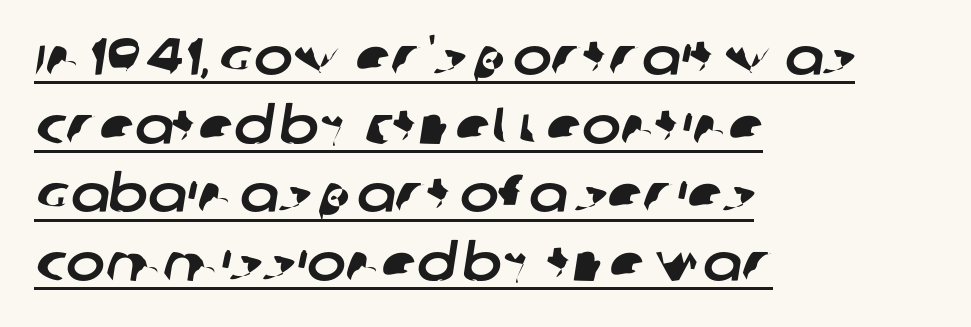
{"serif": "no", "width": "normal", "stroke_contrast": "low", "x_height": "large", "monospaced": "no", "underline": "yes", "align": "left", "line_spacing": "normal", "line_spacing_ratio": 1.32, "letter_spacing": "normal", "letter_spacing_em": 0.0, "glyph_px": 52}
